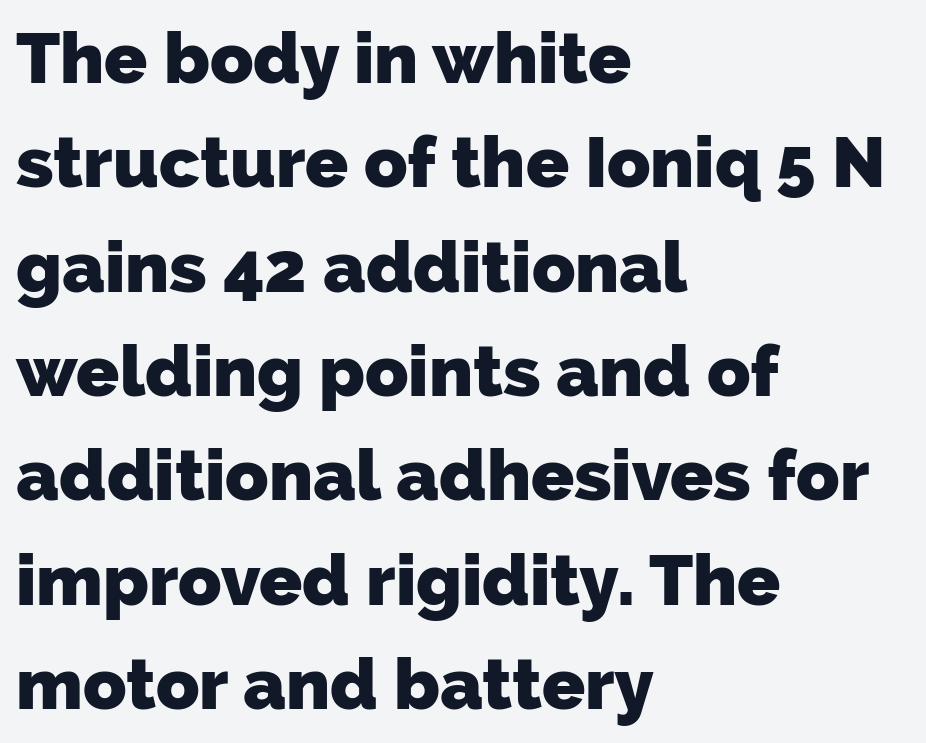
{"serif": "no", "bold": "yes", "weight": "heavy", "width": "normal", "stroke_contrast": "low", "x_height": "medium", "monospaced": "no", "underline": "no", "align": "left", "line_spacing": "normal", "line_spacing_ratio": 1.47, "letter_spacing": "normal", "letter_spacing_em": 0.0, "glyph_px": 71}
